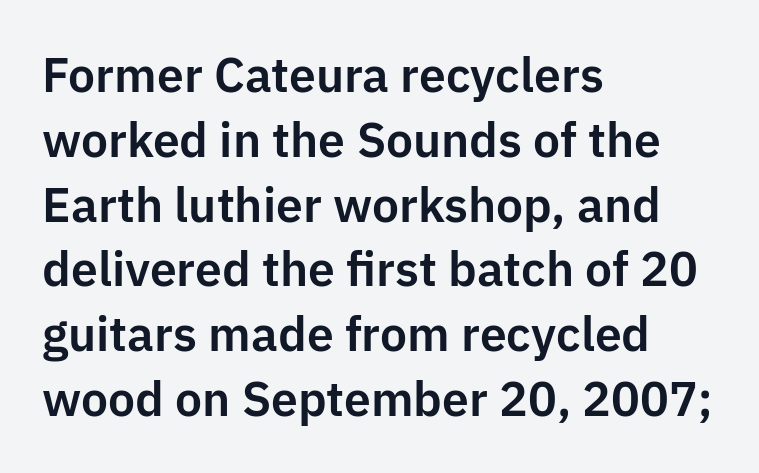
{"serif": "no", "italic": "no", "width": "normal", "stroke_contrast": "low", "x_height": "medium", "monospaced": "no", "underline": "no", "align": "left", "line_spacing": "normal", "line_spacing_ratio": 1.35, "letter_spacing": "normal", "letter_spacing_em": 0.0, "glyph_px": 48}
